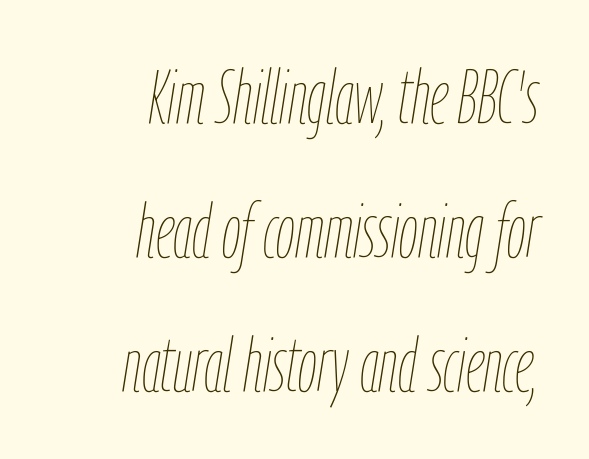
Q: Is the text bold? A: No.
Q: Is the text italic (slanted)? A: Yes, it leans right by about 9 degrees.
Q: Is the text underlined? A: No.
Q: How is the paragraph aligned? A: Right-aligned.
Q: Is the spacing between letters normal or unusually wide? A: Normal.
Q: Width (condensed, normal, or wide)? A: Condensed.
Q: Stroke contrast? A: Low.
Q: x-height? A: Medium.
Q: Monospaced? A: No.
